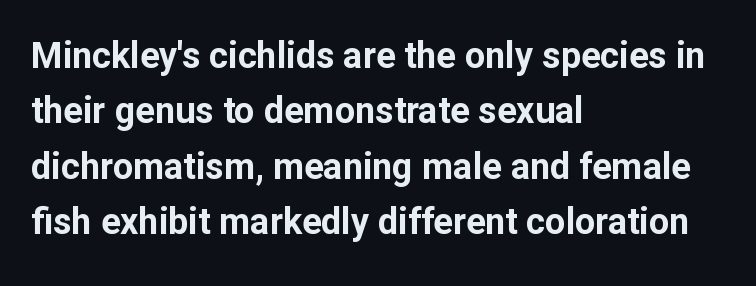
Q: Is the text bold? A: Yes.
Q: Is the text italic (slanted)? A: No, it is upright.
Q: Is the typeface a serif or a sans-serif typeface? A: Sans-serif.
Q: Is the text underlined? A: No.
Q: How is the paragraph aligned? A: Left-aligned.
Q: Is the spacing between letters normal or unusually wide? A: Normal.
Q: Is the spacing between lines tight, normal or loose? A: Normal.
Q: Width (condensed, normal, or wide)? A: Normal.
Q: Stroke contrast? A: Low.
Q: x-height? A: Medium.
Q: Monospaced? A: No.
